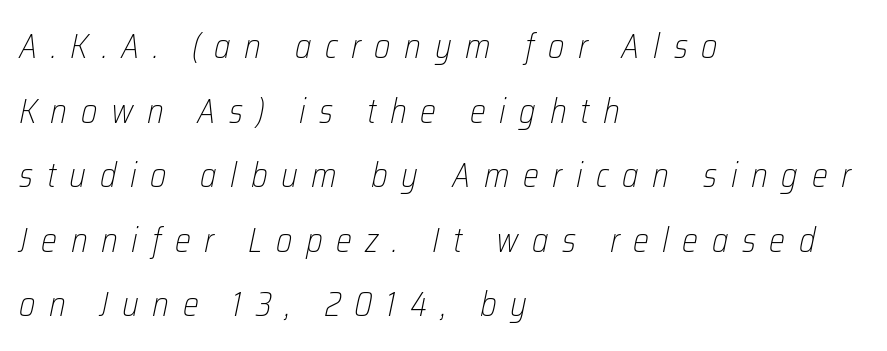
The image shows 34 px light, condensed type, italic (leaning right); set left-aligned, loose line spacing (1.9x), unusually wide letter spacing (+0.4 em), not underlined; low stroke contrast and a medium x-height.
